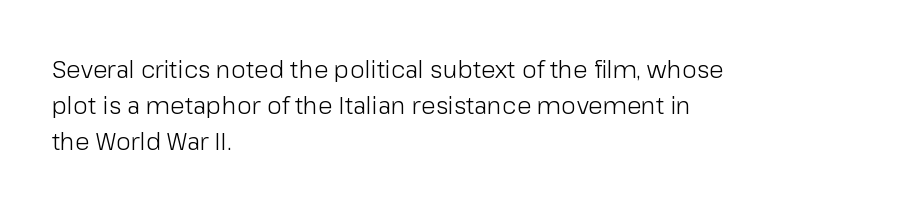
{"italic": "no", "bold": "no", "underline": "no", "align": "left", "line_spacing": "normal", "line_spacing_ratio": 1.51, "letter_spacing": "normal", "letter_spacing_em": 0.0, "glyph_px": 24}
